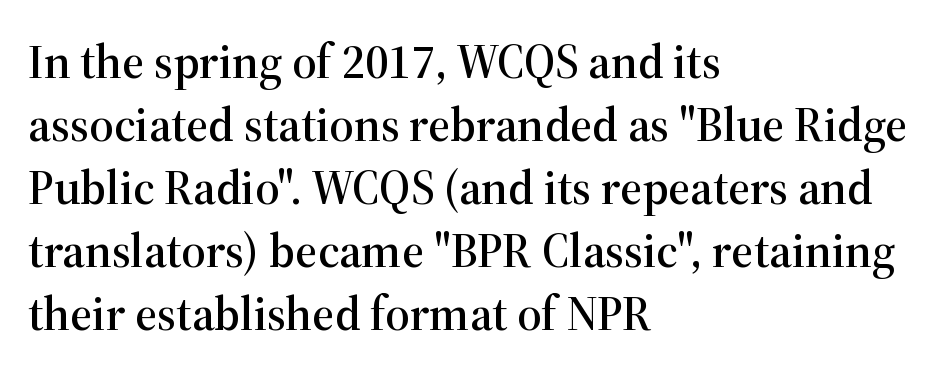
Teacher's note: observe the even left margin — that is flush-left alignment. Nobody touched the tracking dial on this one. The rendering shows small feet on the letterforms — a serif design. What's the leading like? Ordinary, nothing unusual.
